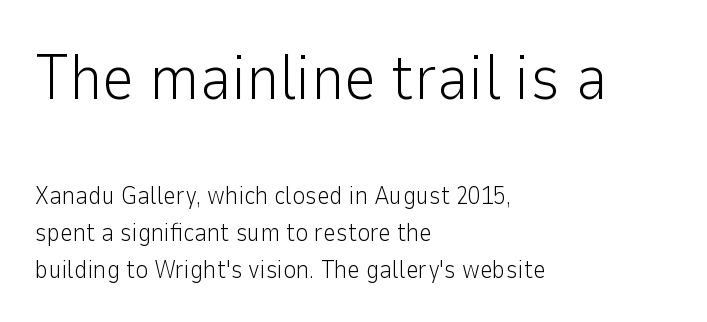
Q: Is the text bold? A: No.
Q: Is the text italic (slanted)? A: No, it is upright.
Q: Is the typeface a serif or a sans-serif typeface? A: Sans-serif.
Q: Is the text underlined? A: No.
Q: How is the paragraph aligned? A: Left-aligned.
Q: Is the spacing between letters normal or unusually wide? A: Normal.
Q: Is the spacing between lines tight, normal or loose? A: Normal.
Q: Which block of text is set in a larger size, the first (top) or the second (bottom)? A: The first (top) one.
Q: Width (condensed, normal, or wide)? A: Normal.
Q: Stroke contrast? A: Low.
Q: x-height? A: Medium.
Q: Monospaced? A: No.
